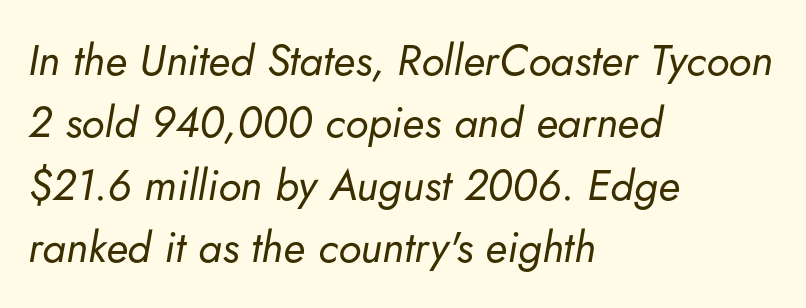
{"italic": "yes", "lean": "right", "slant_degrees": 5, "bold": "no", "weight": "regular", "width": "normal", "stroke_contrast": "low", "x_height": "small", "monospaced": "no", "underline": "no", "align": "left", "line_spacing": "normal", "line_spacing_ratio": 1.45, "letter_spacing": "normal", "letter_spacing_em": 0.0, "glyph_px": 43}
